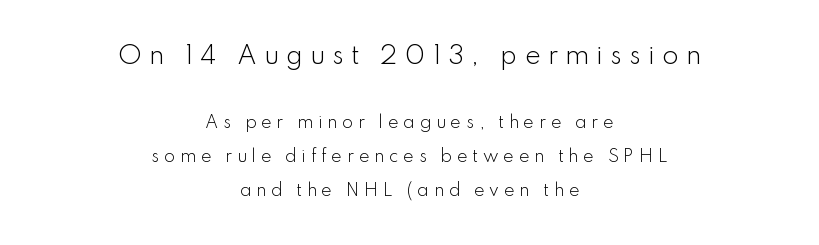
Q: Is the text bold? A: No.
Q: Is the text italic (slanted)? A: No, it is upright.
Q: Is the text underlined? A: No.
Q: How is the paragraph aligned? A: Centered.
Q: Is the spacing between letters normal or unusually wide? A: Unusually wide.
Q: Is the spacing between lines tight, normal or loose? A: Loose.
Q: Which block of text is set in a larger size, the first (top) or the second (bottom)? A: The first (top) one.
